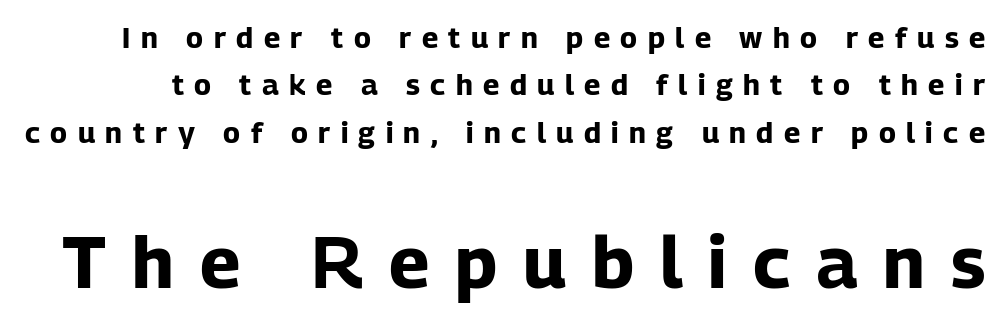
{"serif": "no", "italic": "no", "bold": "yes", "weight": "bold", "width": "normal", "stroke_contrast": "low", "x_height": "medium", "monospaced": "no", "underline": "no", "line_spacing": "normal", "line_spacing_ratio": 1.63, "letter_spacing": "wide", "letter_spacing_em": 0.36, "larger_block": "second", "size_ratio": 2.48, "glyph_px": 72}
